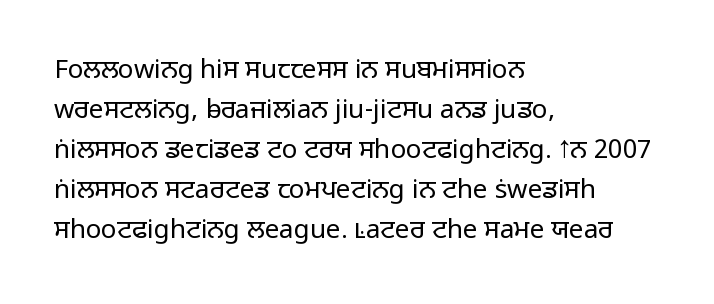
Descender tails drop into unmarked territory. Stroke mass is kept to a normal reading level or below. Default kerning and tracking; the words read as compact shapes. Teacher's note: observe the even left margin — that is flush-left alignment.
